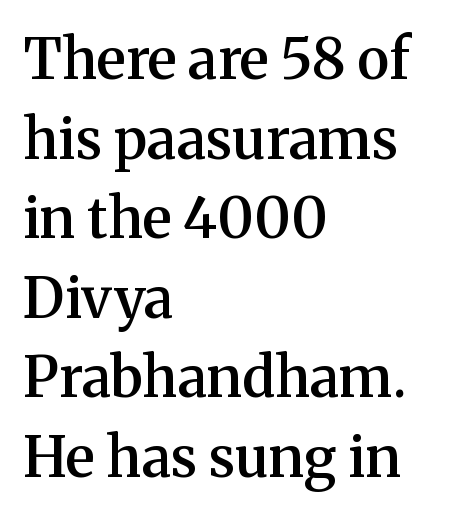
The image shows 56 px semibold serif type, upright; set left-aligned, normal line spacing (1.42x), normal letter spacing, not underlined; medium stroke contrast and a medium x-height.
